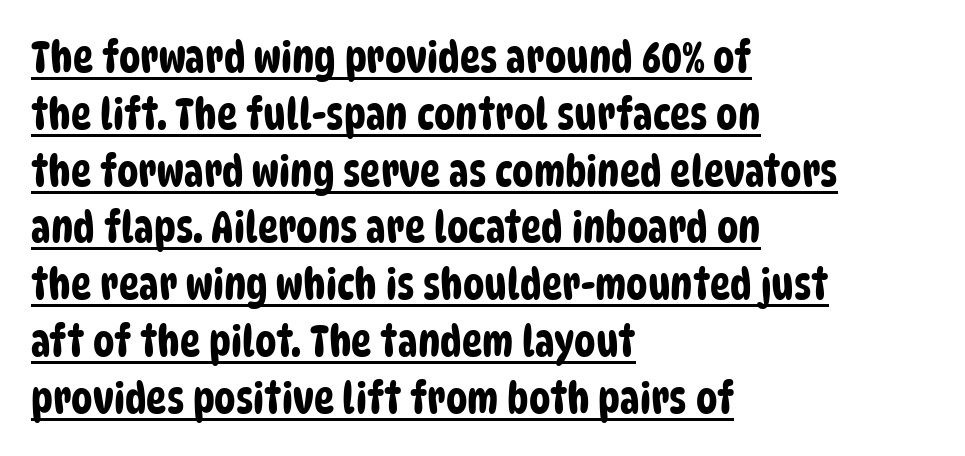
The image shows 43 px condensed sans-serif type; set left-aligned, normal line spacing (1.32x), normal letter spacing, underlined; low stroke contrast and a large x-height.
